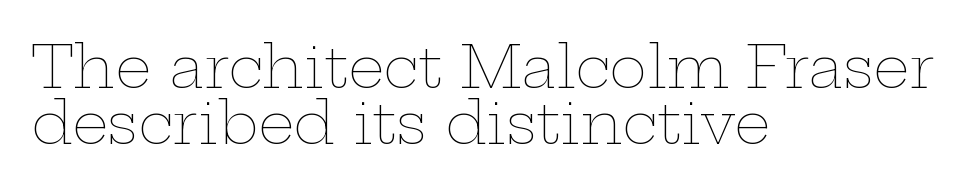
Q: Is the text bold? A: No.
Q: Is the text italic (slanted)? A: No, it is upright.
Q: Is the text underlined? A: No.
Q: How is the paragraph aligned? A: Left-aligned.
Q: Is the spacing between letters normal or unusually wide? A: Normal.
Q: Is the spacing between lines tight, normal or loose? A: Tight.
Q: Width (condensed, normal, or wide)? A: Wide.
Q: Stroke contrast? A: Low.
Q: x-height? A: Medium.
Q: Monospaced? A: No.
